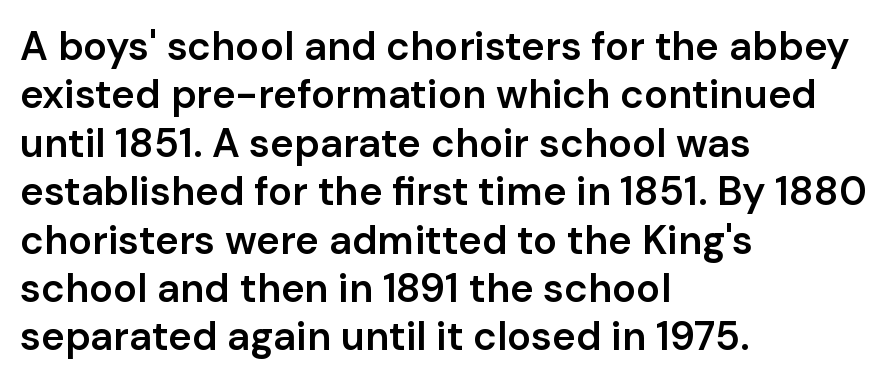
{"serif": "no", "italic": "no", "bold": "semi", "weight": "semibold", "width": "normal", "stroke_contrast": "low", "x_height": "medium", "monospaced": "no", "underline": "no", "align": "left", "line_spacing_ratio": 1.21, "letter_spacing": "normal", "letter_spacing_em": 0.0, "glyph_px": 40}
